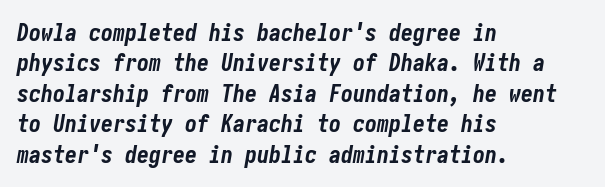
Q: Is the text bold? A: Yes.
Q: Is the text italic (slanted)? A: Yes, it leans right by about 10 degrees.
Q: Is the text underlined? A: No.
Q: How is the paragraph aligned? A: Left-aligned.
Q: Is the spacing between letters normal or unusually wide? A: Normal.
Q: Is the spacing between lines tight, normal or loose? A: Normal.
